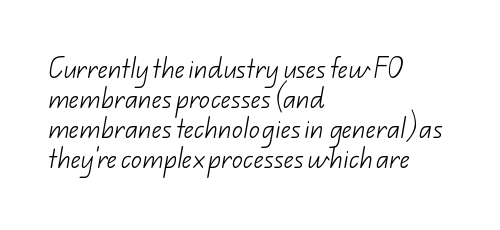
Q: Is the text bold? A: No.
Q: Is the text underlined? A: No.
Q: How is the paragraph aligned? A: Left-aligned.
Q: Is the spacing between letters normal or unusually wide? A: Normal.
Q: Is the spacing between lines tight, normal or loose? A: Normal.
